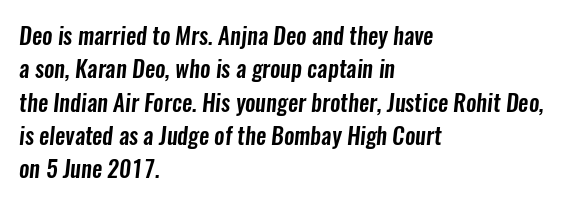
The image shows 23 px text type; set left-aligned, normal line spacing (1.45x), normal letter spacing, not underlined.
